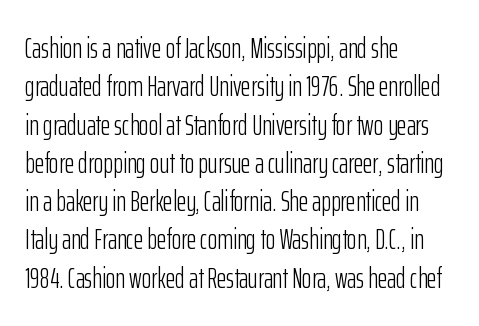
The typesetting does not lean heavy: it is not bold. Words float on clear page, feet unadorned. One-word summary of the alignment: left. Is there any slant? The stems are plumb.
